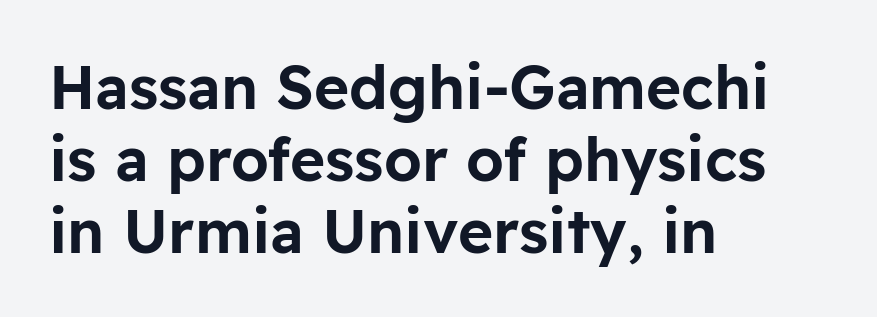
The image shows 60 px sans-serif type, upright; set left-aligned, line spacing 1.2x, normal letter spacing, not underlined; low stroke contrast and a medium x-height.
